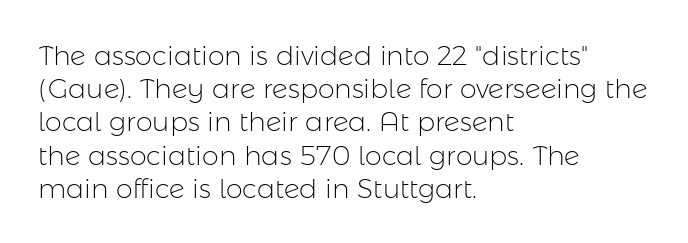
Q: Is the text bold? A: No.
Q: Is the text italic (slanted)? A: No, it is upright.
Q: Is the text underlined? A: No.
Q: How is the paragraph aligned? A: Left-aligned.
Q: Is the spacing between letters normal or unusually wide? A: Normal.
